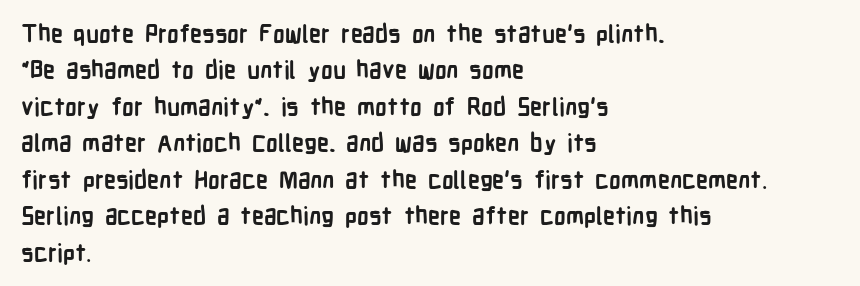
The image shows 24 px bold type, upright; set left-aligned, normal line spacing (1.52x), normal letter spacing, not underlined.
